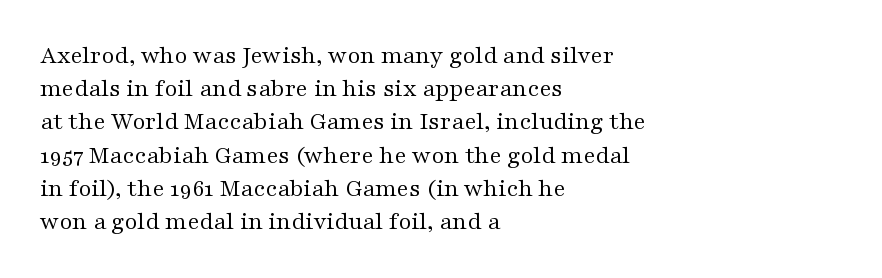
{"italic": "no", "bold": "no", "underline": "no", "align": "left", "line_spacing": "normal", "line_spacing_ratio": 1.33, "letter_spacing": "normal", "letter_spacing_em": 0.0, "glyph_px": 25}
